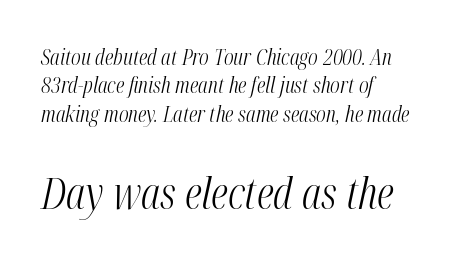
Q: Is the text bold? A: No.
Q: Is the text italic (slanted)? A: Yes, it leans right by about 12 degrees.
Q: Is the text underlined? A: No.
Q: How is the paragraph aligned? A: Left-aligned.
Q: Is the spacing between letters normal or unusually wide? A: Normal.
Q: Is the spacing between lines tight, normal or loose? A: Normal.
Q: Which block of text is set in a larger size, the first (top) or the second (bottom)? A: The second (bottom) one.
Q: Width (condensed, normal, or wide)? A: Condensed.
Q: Stroke contrast? A: Medium.
Q: x-height? A: Medium.
Q: Monospaced? A: No.
